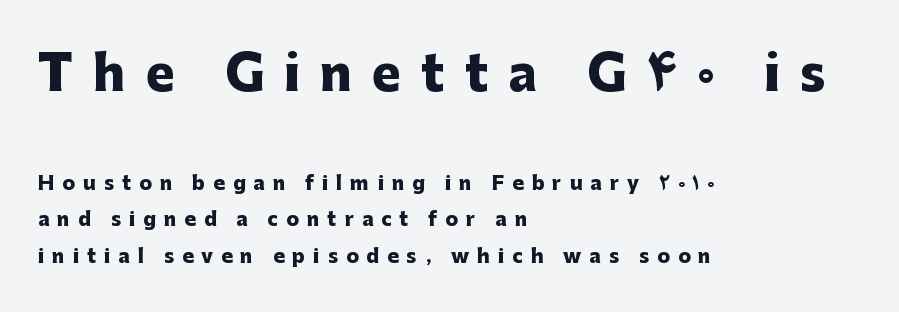
{"serif": "no", "italic": "no", "bold": "yes", "weight": "heavy", "width": "normal", "stroke_contrast": "low", "x_height": "medium", "monospaced": "no", "underline": "no", "align": "left", "line_spacing": "loose", "line_spacing_ratio": 1.92, "letter_spacing": "wide", "letter_spacing_em": 0.42, "larger_block": "first", "size_ratio": 2.53, "glyph_px": 48}
